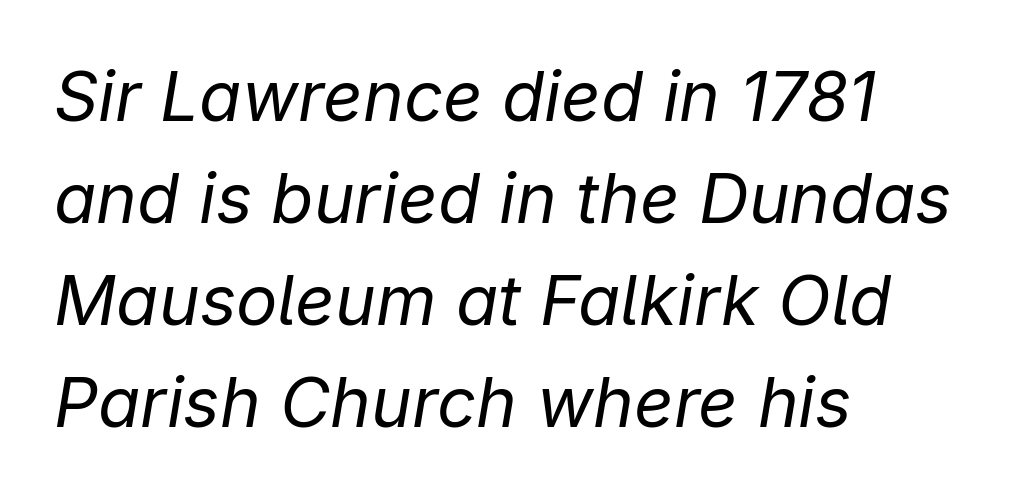
Q: Is the text bold? A: No.
Q: Is the text italic (slanted)? A: Yes, it leans right by about 9 degrees.
Q: Is the text underlined? A: No.
Q: How is the paragraph aligned? A: Left-aligned.
Q: Is the spacing between letters normal or unusually wide? A: Normal.
Q: Is the spacing between lines tight, normal or loose? A: Normal.
Q: Width (condensed, normal, or wide)? A: Normal.
Q: Stroke contrast? A: Low.
Q: x-height? A: Medium.
Q: Monospaced? A: No.
